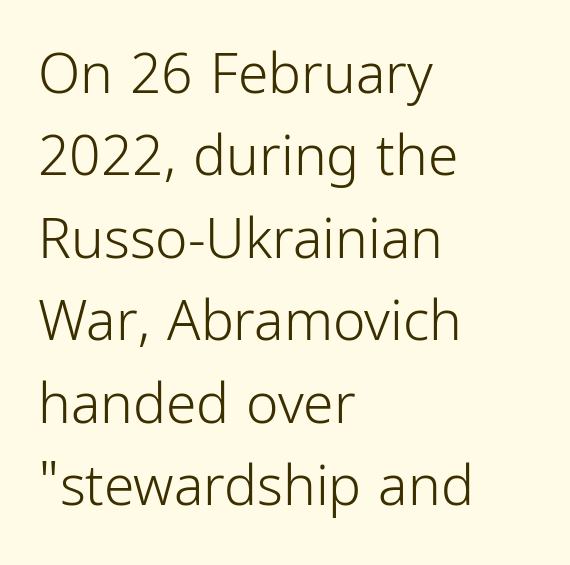
Q: Is the text bold? A: No.
Q: Is the text italic (slanted)? A: No, it is upright.
Q: Is the typeface a serif or a sans-serif typeface? A: Sans-serif.
Q: Is the text underlined? A: No.
Q: How is the paragraph aligned? A: Left-aligned.
Q: Is the spacing between letters normal or unusually wide? A: Normal.
Q: Is the spacing between lines tight, normal or loose? A: Normal.
Q: Width (condensed, normal, or wide)? A: Condensed.
Q: Stroke contrast? A: Low.
Q: x-height? A: Medium.
Q: Monospaced? A: No.
